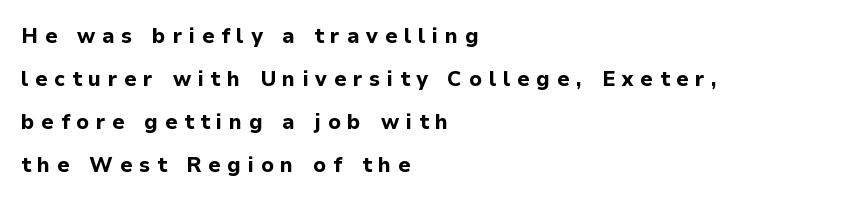
{"italic": "no", "bold": "yes", "underline": "no", "align": "left", "line_spacing": "loose", "line_spacing_ratio": 2.04, "letter_spacing": "wide", "letter_spacing_em": 0.32, "glyph_px": 21}
